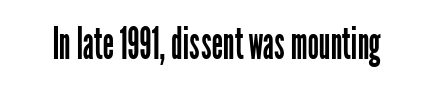
{"serif": "no", "italic": "no", "bold": "no", "weight": "regular", "width": "condensed", "stroke_contrast": "low", "x_height": "medium", "monospaced": "no", "underline": "no", "letter_spacing": "normal", "letter_spacing_em": 0.0, "glyph_px": 45}
